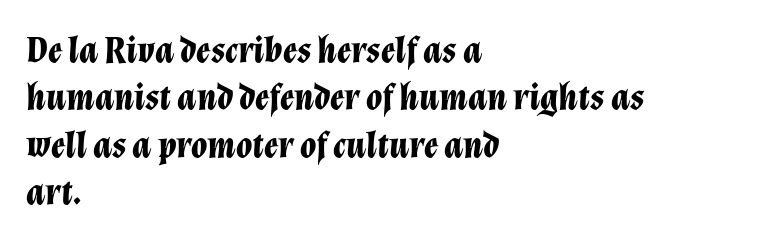
Q: Is the text bold? A: Yes.
Q: Is the text italic (slanted)? A: Yes, it leans right by about 12 degrees.
Q: Is the text underlined? A: No.
Q: How is the paragraph aligned? A: Left-aligned.
Q: Is the spacing between letters normal or unusually wide? A: Normal.
Q: Is the spacing between lines tight, normal or loose? A: Normal.
Q: Width (condensed, normal, or wide)? A: Normal.
Q: Stroke contrast? A: Low.
Q: x-height? A: Medium.
Q: Monospaced? A: No.
